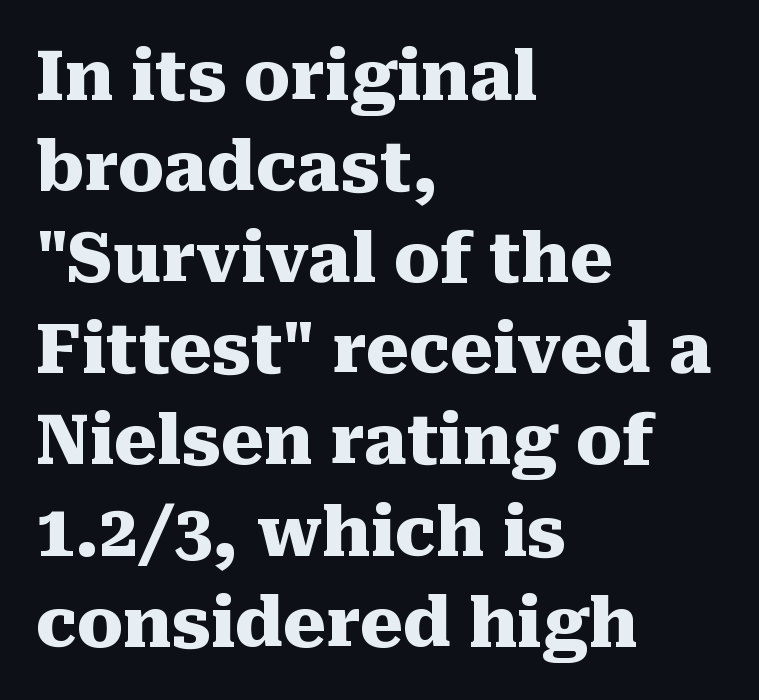
{"serif": "yes", "italic": "no", "bold": "yes", "weight": "heavy", "width": "normal", "stroke_contrast": "medium", "x_height": "medium", "monospaced": "no", "underline": "no", "align": "left", "line_spacing": "normal", "line_spacing_ratio": 1.34, "letter_spacing": "normal", "letter_spacing_em": 0.0, "glyph_px": 68}
